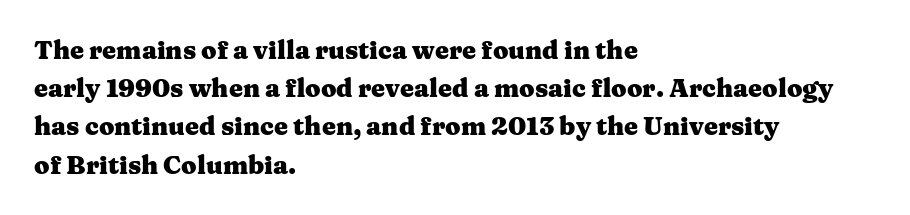
{"italic": "no", "bold": "yes", "underline": "no", "align": "left", "line_spacing": "normal", "line_spacing_ratio": 1.53, "letter_spacing": "normal", "letter_spacing_em": 0.0, "glyph_px": 25}
